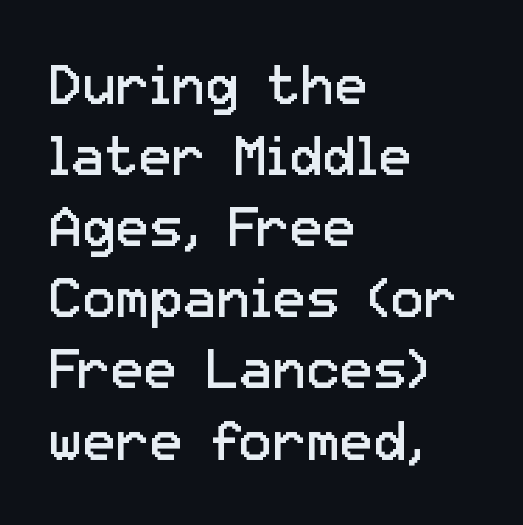
Q: Is the text bold? A: No.
Q: Is the text italic (slanted)? A: No, it is upright.
Q: Is the typeface a serif or a sans-serif typeface? A: Sans-serif.
Q: Is the text underlined? A: No.
Q: How is the paragraph aligned? A: Left-aligned.
Q: Is the spacing between letters normal or unusually wide? A: Normal.
Q: Is the spacing between lines tight, normal or loose? A: Normal.
Q: Width (condensed, normal, or wide)? A: Normal.
Q: Stroke contrast? A: Low.
Q: x-height? A: Medium.
Q: Monospaced? A: No.
